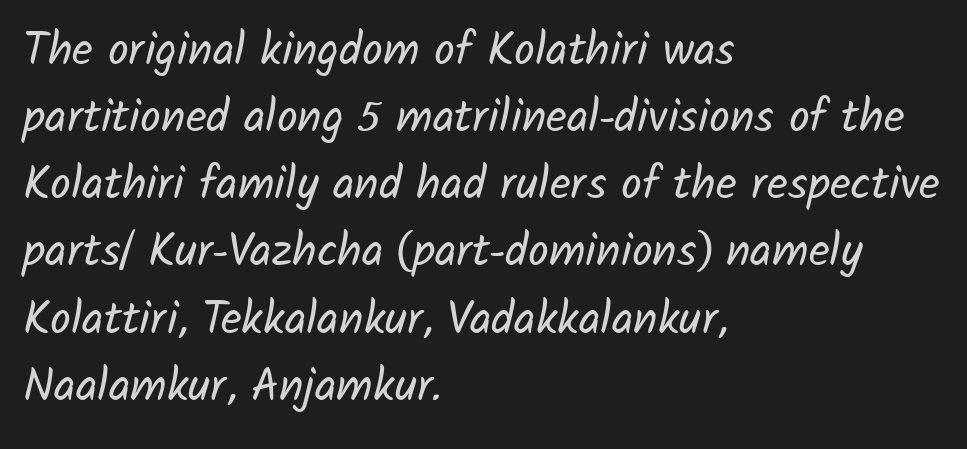
The image shows 46 px regular-weight sans-serif type; set left-aligned, normal line spacing (1.46x), normal letter spacing, not underlined; low stroke contrast and a medium x-height.
